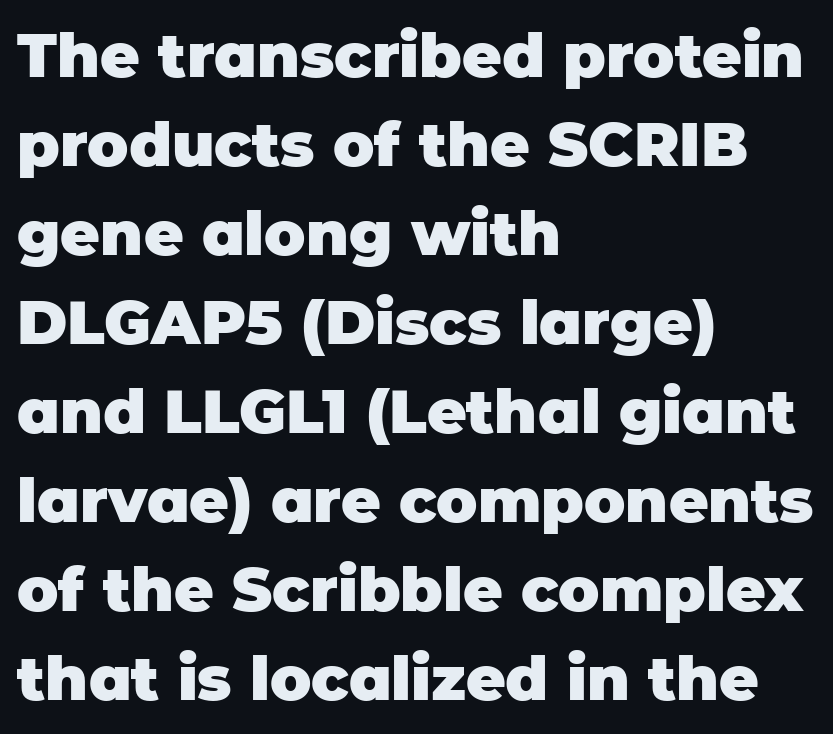
Line spacing here is normal. Check where the strokes stop: nothing finishes them off — pure sans. Looks like regular typesetting: each glyph gets only the width it needs. Heavy-handed strokes throughout: this text is bold. The rendering keeps characters at their native spacing. Honestly, there is no underline to notice here at all.
